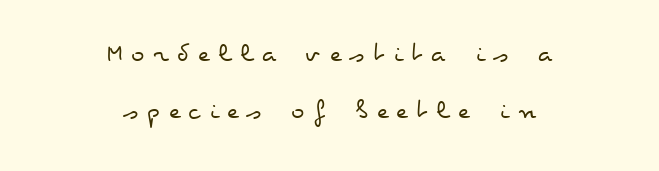
Q: Is the text bold? A: No.
Q: Is the text italic (slanted)? A: No, it is upright.
Q: Is the text underlined? A: No.
Q: How is the paragraph aligned? A: Centered.
Q: Is the spacing between letters normal or unusually wide? A: Unusually wide.
Q: Is the spacing between lines tight, normal or loose? A: Loose.
Q: Width (condensed, normal, or wide)? A: Wide.
Q: Stroke contrast? A: Low.
Q: x-height? A: Small.
Q: Monospaced? A: No.
